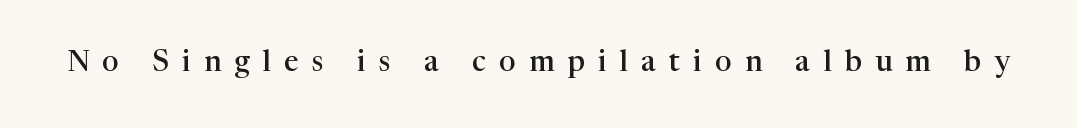
Q: Is the text bold? A: Semi-bold.
Q: Is the text italic (slanted)? A: No, it is upright.
Q: Is the typeface a serif or a sans-serif typeface? A: Serif.
Q: Is the text underlined? A: No.
Q: Is the spacing between letters normal or unusually wide? A: Unusually wide.
Q: Width (condensed, normal, or wide)? A: Normal.
Q: Stroke contrast? A: High.
Q: x-height? A: Medium.
Q: Monospaced? A: No.
